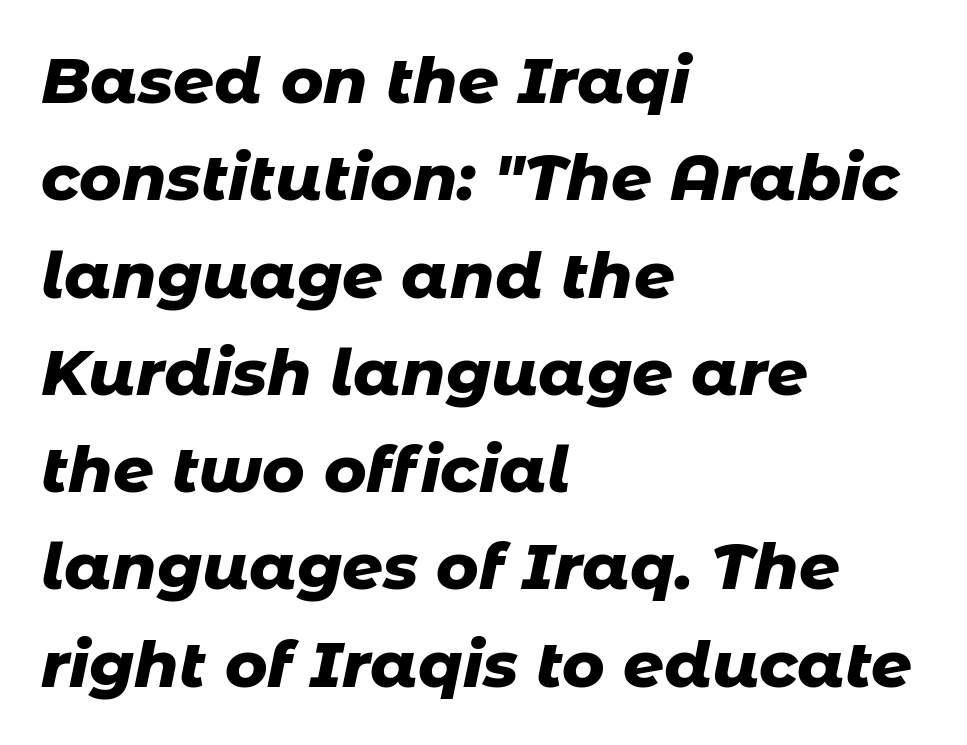
Q: Is the text bold? A: Yes.
Q: Is the text italic (slanted)? A: Yes, it leans right by about 11 degrees.
Q: Is the text underlined? A: No.
Q: How is the paragraph aligned? A: Left-aligned.
Q: Is the spacing between letters normal or unusually wide? A: Normal.
Q: Is the spacing between lines tight, normal or loose? A: Normal.
Q: Width (condensed, normal, or wide)? A: Normal.
Q: Stroke contrast? A: Low.
Q: x-height? A: Medium.
Q: Monospaced? A: No.
